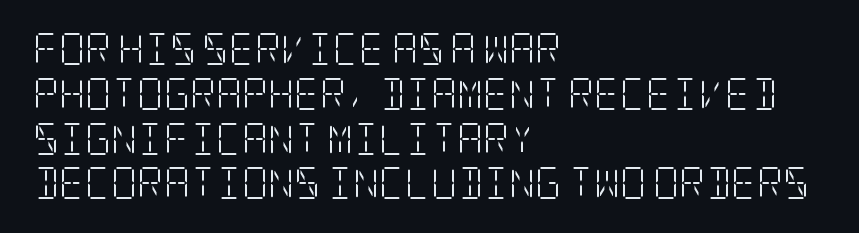
{"serif": "yes", "italic": "no", "bold": "no", "weight": "light", "width": "condensed", "stroke_contrast": "low", "x_height": "large", "underline": "no", "align": "left", "line_spacing": "normal", "line_spacing_ratio": 1.4, "letter_spacing": "normal", "letter_spacing_em": 0.0, "glyph_px": 32}
